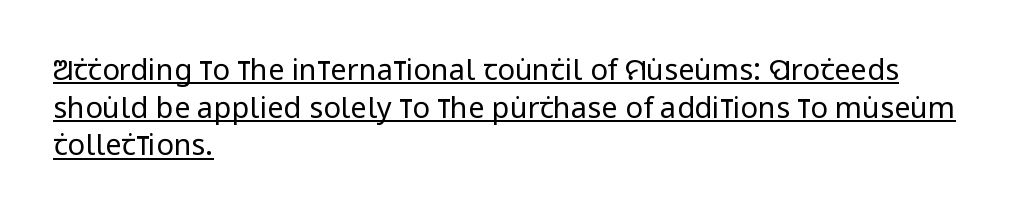
Q: Is the text bold? A: No.
Q: Is the text italic (slanted)? A: No, it is upright.
Q: Is the typeface a serif or a sans-serif typeface? A: Sans-serif.
Q: Is the text underlined? A: Yes.
Q: How is the paragraph aligned? A: Left-aligned.
Q: Is the spacing between letters normal or unusually wide? A: Normal.
Q: Is the spacing between lines tight, normal or loose? A: Normal.
Q: Width (condensed, normal, or wide)? A: Condensed.
Q: Stroke contrast? A: Low.
Q: x-height? A: Large.
Q: Monospaced? A: No.
